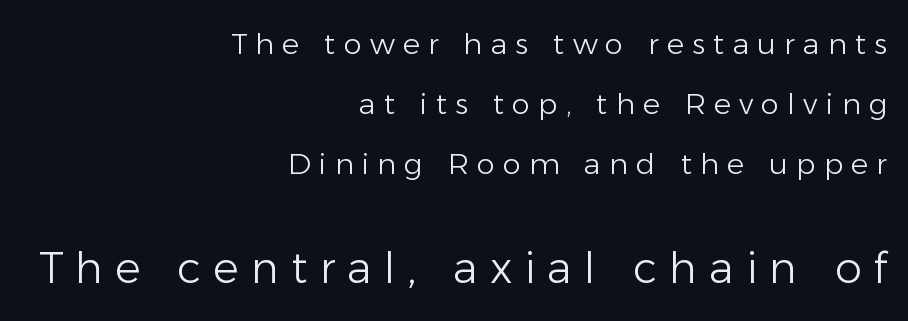
The image shows 43 px light sans-serif type, upright; set right-aligned, loose line spacing (2.07x), unusually wide letter spacing (+0.28 em), not underlined; the second (bottom) block is 1.48x larger; low stroke contrast and a medium x-height.
